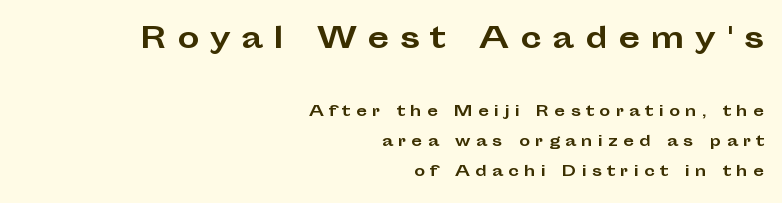
Layout note: lines flush right. What kind of face is this? One without serifs — a sans. Students, note that the glyphs here are deliberately spaced far apart. A typesetter would call this proportional, since set widths differ per character. Between these two stacked blocks, the higher one wins on size. The sample has been set heavy, in full bold.
